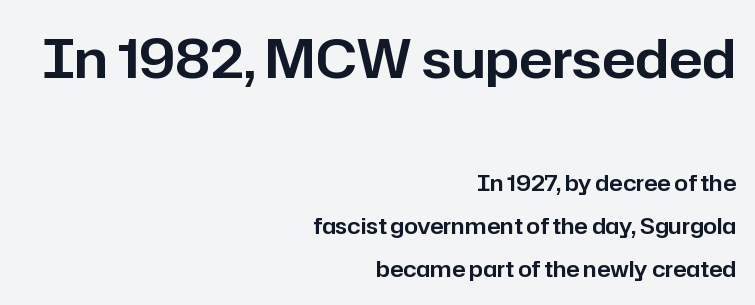
{"serif": "no", "italic": "no", "width": "normal", "stroke_contrast": "low", "x_height": "medium", "monospaced": "no", "underline": "no", "align": "right", "line_spacing": "loose", "line_spacing_ratio": 1.95, "letter_spacing": "normal", "letter_spacing_em": 0.0, "larger_block": "first", "size_ratio": 2.45, "glyph_px": 54}
